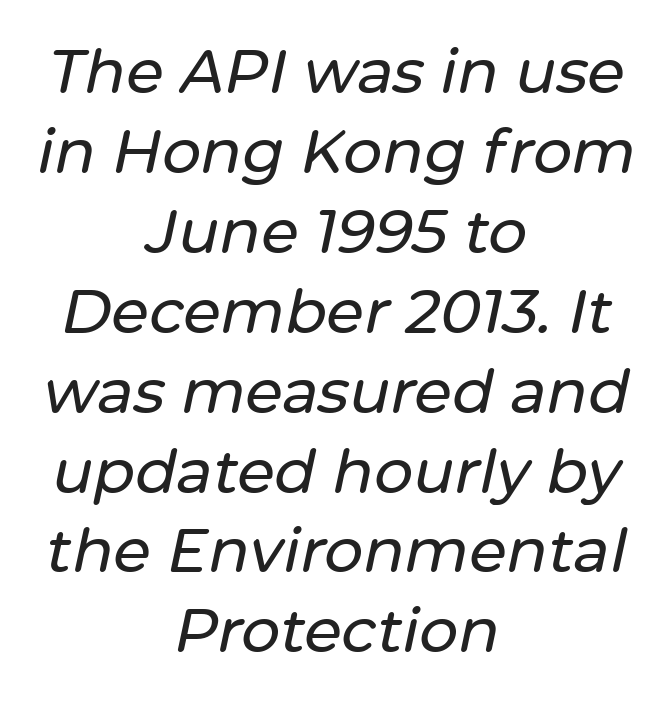
Q: Is the text italic (slanted)? A: Yes, it leans right by about 12 degrees.
Q: Is the text underlined? A: No.
Q: How is the paragraph aligned? A: Centered.
Q: Is the spacing between letters normal or unusually wide? A: Normal.
Q: Is the spacing between lines tight, normal or loose? A: Normal.
Q: Width (condensed, normal, or wide)? A: Normal.
Q: Stroke contrast? A: Low.
Q: x-height? A: Medium.
Q: Monospaced? A: No.
